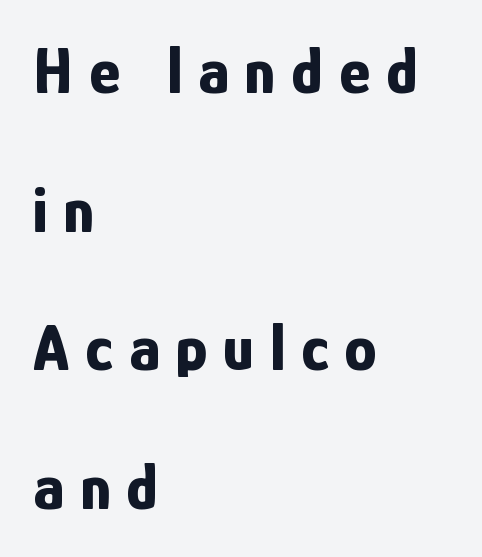
The image shows 66 px bold, condensed sans-serif type, upright; set left-aligned, loose line spacing (2.1x), unusually wide letter spacing (+0.24 em), not underlined; low stroke contrast and a medium x-height.
